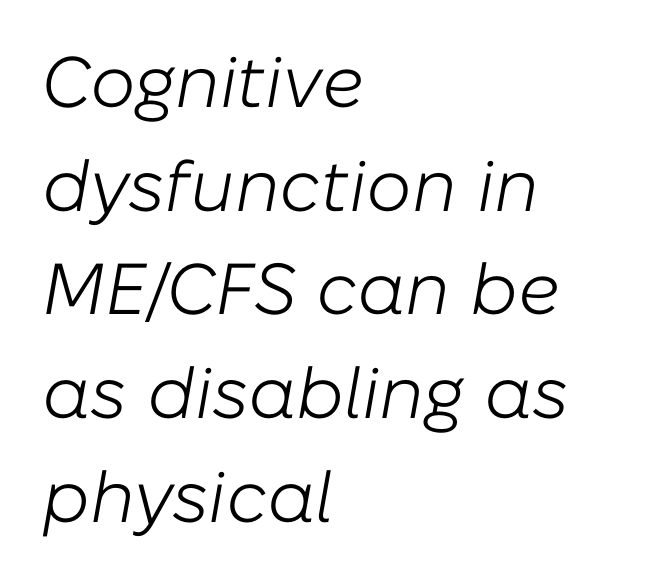
Q: Is the text bold? A: No.
Q: Is the text italic (slanted)? A: Yes, it leans right by about 10 degrees.
Q: Is the text underlined? A: No.
Q: How is the paragraph aligned? A: Left-aligned.
Q: Is the spacing between letters normal or unusually wide? A: Normal.
Q: Is the spacing between lines tight, normal or loose? A: Normal.
Q: Width (condensed, normal, or wide)? A: Normal.
Q: Stroke contrast? A: Low.
Q: x-height? A: Medium.
Q: Monospaced? A: No.
